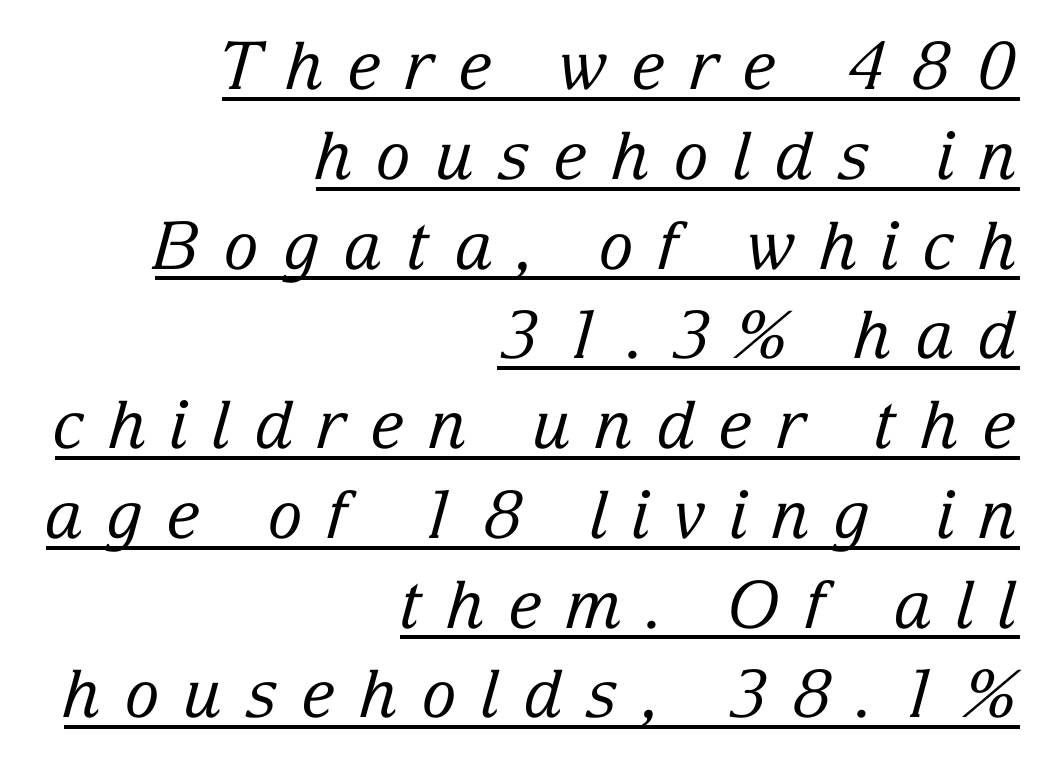
{"serif": "yes", "italic": "yes", "lean": "right", "slant_degrees": 15, "bold": "no", "weight": "regular", "width": "normal", "stroke_contrast": "low", "x_height": "medium", "monospaced": "no", "underline": "yes", "align": "right", "line_spacing": "normal", "line_spacing_ratio": 1.36, "letter_spacing": "wide", "letter_spacing_em": 0.36, "glyph_px": 66}
